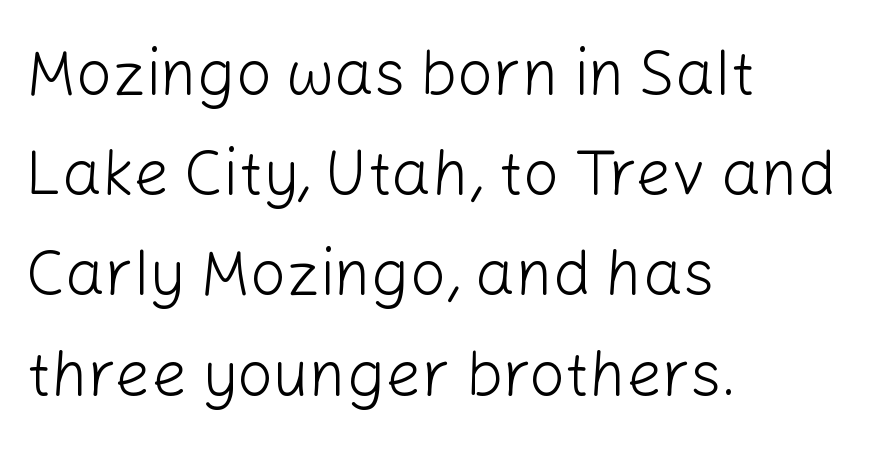
{"serif": "no", "italic": "no", "bold": "no", "weight": "light", "width": "normal", "stroke_contrast": "low", "x_height": "medium", "monospaced": "no", "underline": "no", "align": "left", "line_spacing": "normal", "line_spacing_ratio": 1.59, "letter_spacing": "normal", "letter_spacing_em": 0.0, "glyph_px": 63}
